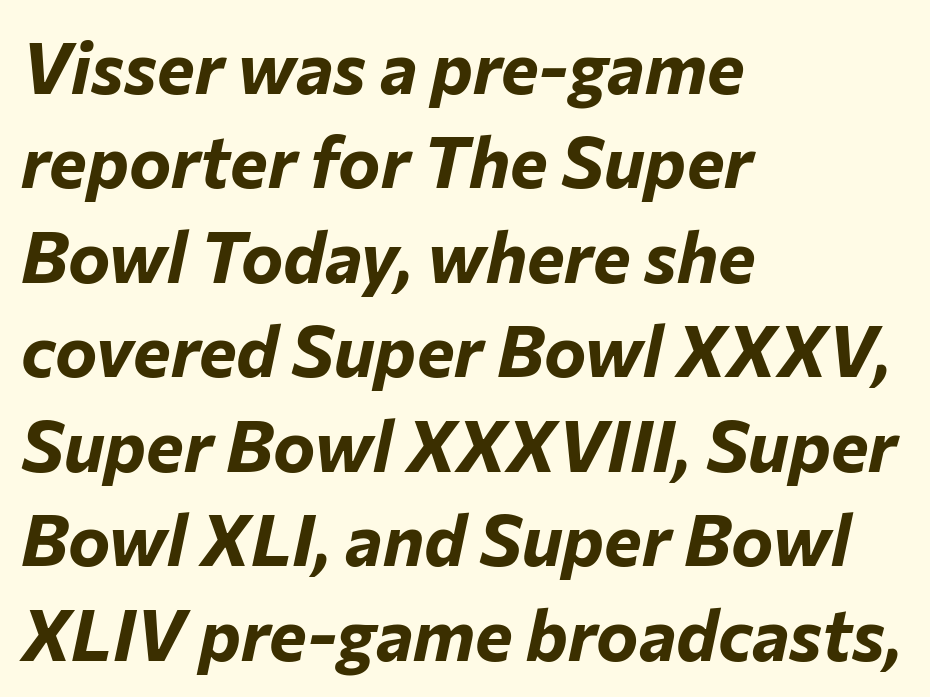
The image shows 71 px bold type, italic (leaning right); set left-aligned, normal line spacing (1.33x), normal letter spacing, not underlined; low stroke contrast and a medium x-height.
